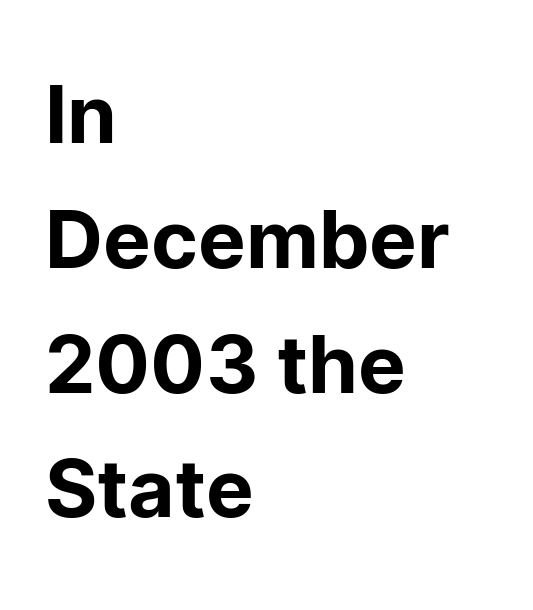
The image shows 80 px sans-serif type, upright; set left-aligned, normal line spacing (1.56x), normal letter spacing, not underlined; low stroke contrast and a medium x-height.
